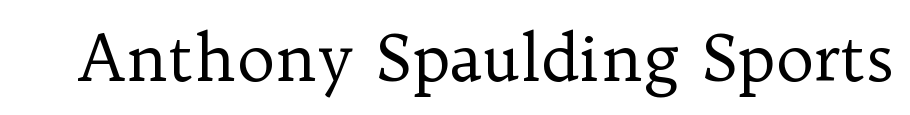
The image shows 64 px regular-weight serif type, upright; set normal letter spacing, not underlined; low stroke contrast and a medium x-height.
